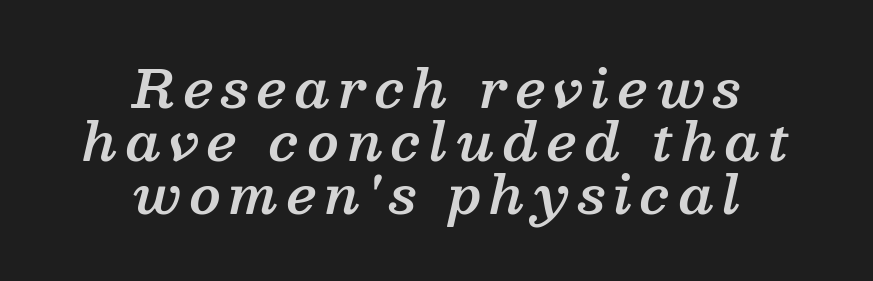
Q: Is the text bold? A: Semi-bold.
Q: Is the text italic (slanted)? A: Yes, it leans right by about 13 degrees.
Q: Is the typeface a serif or a sans-serif typeface? A: Serif.
Q: Is the text underlined? A: No.
Q: How is the paragraph aligned? A: Centered.
Q: Is the spacing between lines tight, normal or loose? A: Tight.
Q: Width (condensed, normal, or wide)? A: Normal.
Q: Stroke contrast? A: Medium.
Q: x-height? A: Medium.
Q: Monospaced? A: No.
